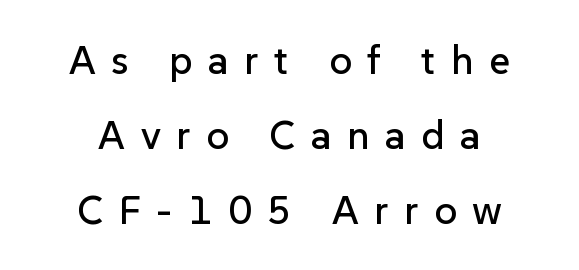
The image shows 40 px sans-serif type, upright; set centered, line spacing 1.87x, unusually wide letter spacing (+0.39 em), not underlined; low stroke contrast and a medium x-height.
